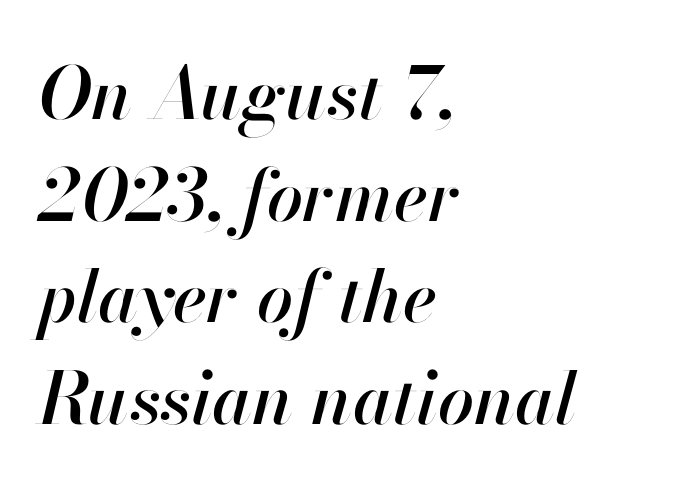
The image shows 72 px text type, italic (leaning right); set left-aligned, normal line spacing (1.41x), normal letter spacing, not underlined; high stroke contrast and a small x-height.
